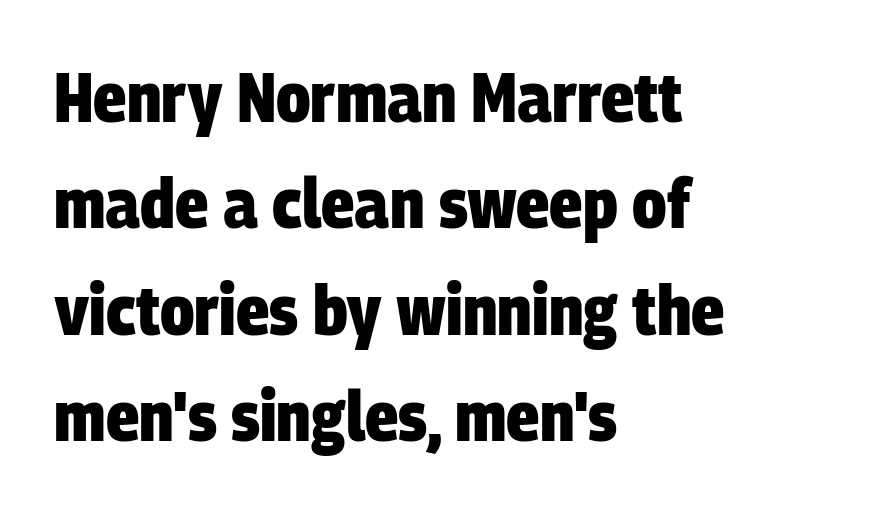
{"serif": "no", "bold": "yes", "weight": "heavy", "width": "condensed", "stroke_contrast": "low", "x_height": "large", "monospaced": "no", "underline": "no", "align": "left", "line_spacing": "normal", "line_spacing_ratio": 1.52, "letter_spacing": "normal", "letter_spacing_em": 0.0, "glyph_px": 70}
